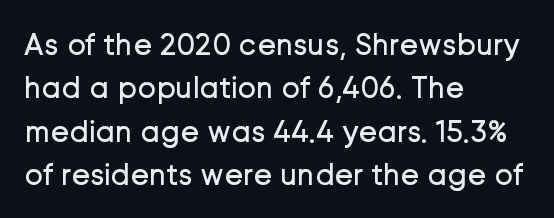
The image shows 31 px regular-weight sans-serif type, upright; set left-aligned, normal line spacing (1.4x), normal letter spacing, not underlined; low stroke contrast and a medium x-height.
